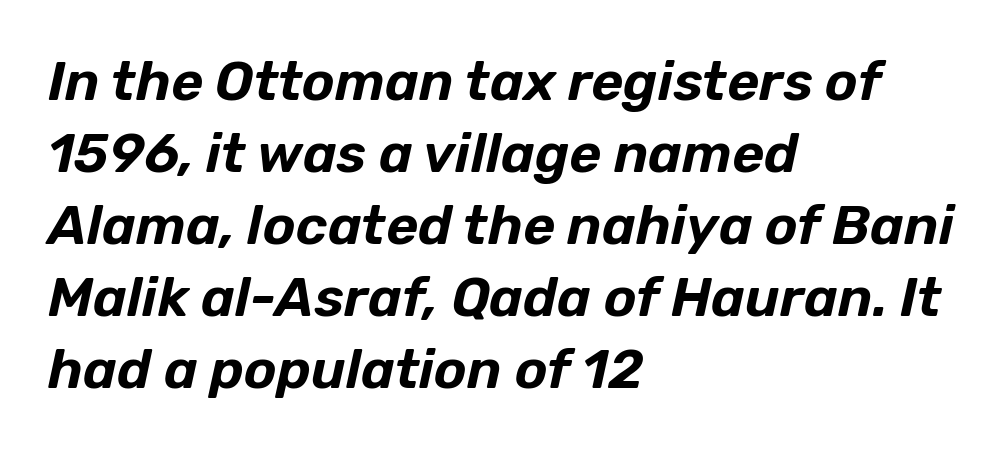
{"italic": "yes", "lean": "right", "slant_degrees": 12, "width": "normal", "stroke_contrast": "low", "x_height": "medium", "monospaced": "no", "underline": "no", "align": "left", "line_spacing": "normal", "line_spacing_ratio": 1.31, "letter_spacing": "normal", "letter_spacing_em": 0.0, "glyph_px": 55}
